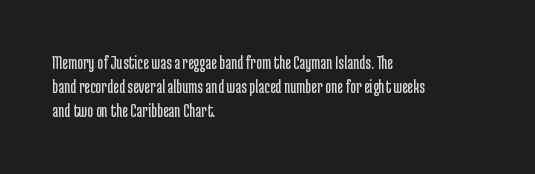
The image shows 20 px text type, upright; set left-aligned, line spacing 1.21x, normal letter spacing, not underlined.
